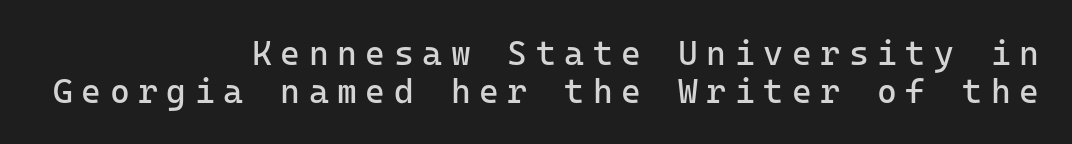
{"serif": "no", "italic": "no", "bold": "no", "weight": "regular", "width": "normal", "stroke_contrast": "low", "x_height": "medium", "underline": "no", "align": "right", "line_spacing": "tight", "line_spacing_ratio": 1.11, "letter_spacing": "wide", "letter_spacing_em": 0.25, "glyph_px": 34}
